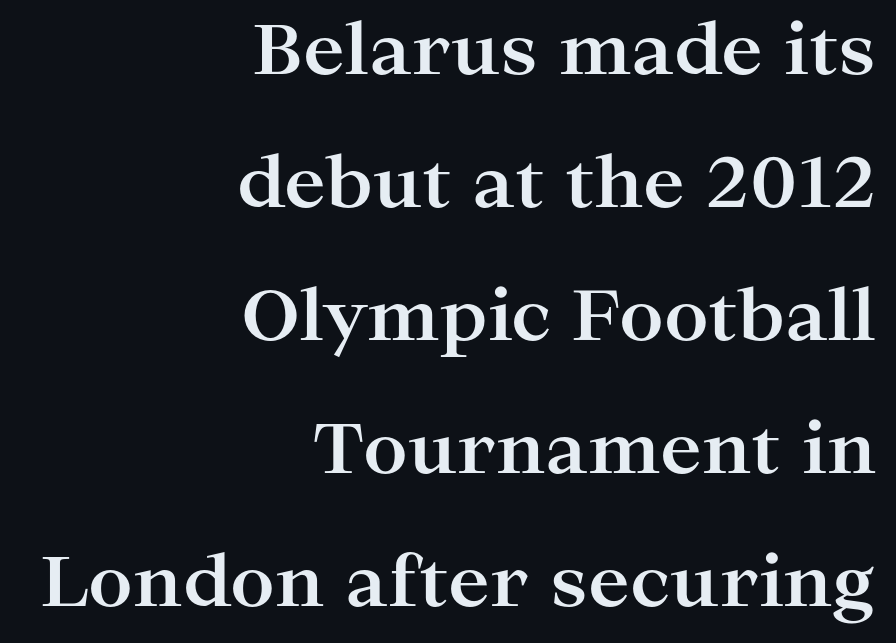
{"serif": "yes", "italic": "no", "bold": "yes", "weight": "bold", "width": "wide", "stroke_contrast": "high", "x_height": "medium", "monospaced": "no", "underline": "no", "align": "right", "line_spacing": "loose", "line_spacing_ratio": 1.9, "letter_spacing": "normal", "letter_spacing_em": 0.0, "glyph_px": 70}
